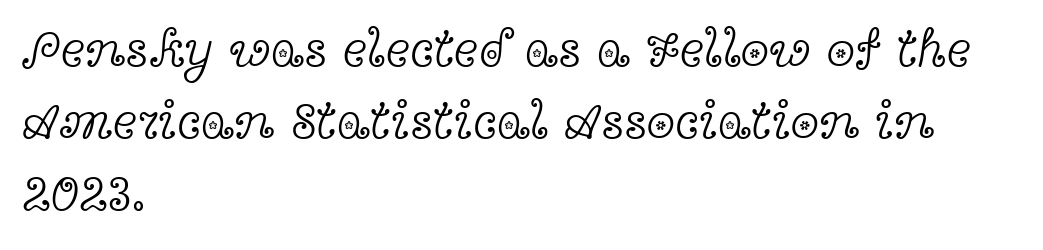
Q: Is the text bold? A: No.
Q: Is the text italic (slanted)? A: No, it is upright.
Q: Is the typeface a serif or a sans-serif typeface? A: Serif.
Q: Is the text underlined? A: No.
Q: How is the paragraph aligned? A: Left-aligned.
Q: Is the spacing between letters normal or unusually wide? A: Normal.
Q: Is the spacing between lines tight, normal or loose? A: Normal.
Q: Width (condensed, normal, or wide)? A: Wide.
Q: x-height? A: Medium.
Q: Monospaced? A: No.
